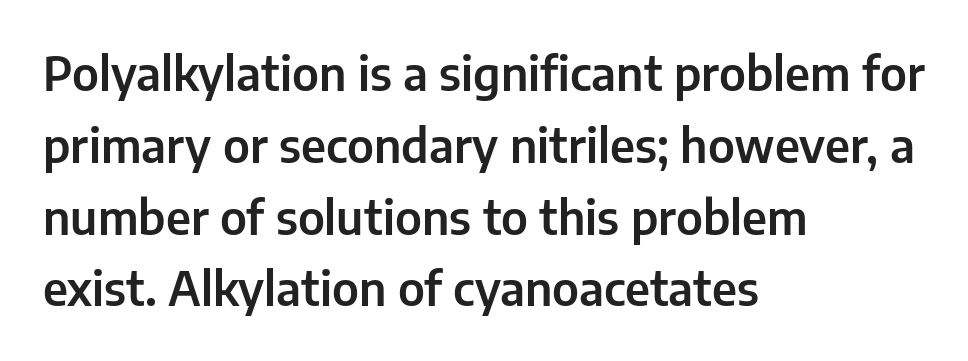
Q: Is the text italic (slanted)? A: No, it is upright.
Q: Is the typeface a serif or a sans-serif typeface? A: Sans-serif.
Q: Is the text underlined? A: No.
Q: How is the paragraph aligned? A: Left-aligned.
Q: Is the spacing between letters normal or unusually wide? A: Normal.
Q: Is the spacing between lines tight, normal or loose? A: Normal.
Q: Width (condensed, normal, or wide)? A: Normal.
Q: Stroke contrast? A: Low.
Q: x-height? A: Medium.
Q: Monospaced? A: No.
